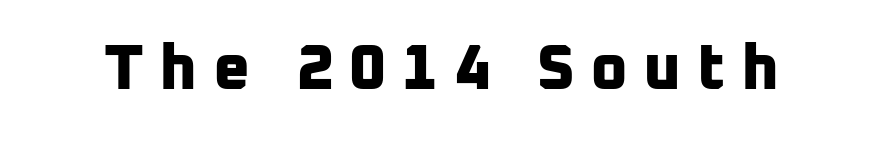
Here the designer chose a conventional face with non-uniform glyph widths. Check the space under the baseline: it is left empty. Letter spacing: wide. These lines are composed in type without serifs. The characters look thick and weighty, a clear bold.
